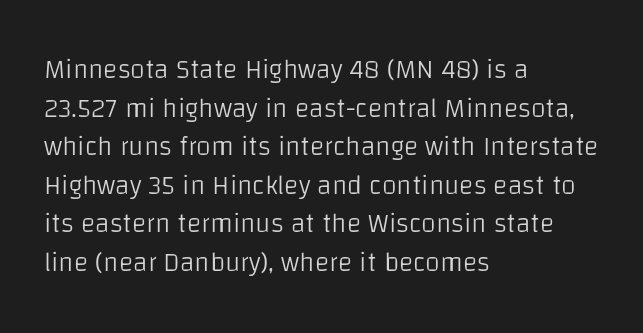
Q: Is the text bold? A: No.
Q: Is the text italic (slanted)? A: No, it is upright.
Q: Is the text underlined? A: No.
Q: How is the paragraph aligned? A: Left-aligned.
Q: Is the spacing between letters normal or unusually wide? A: Normal.
Q: Is the spacing between lines tight, normal or loose? A: Normal.
